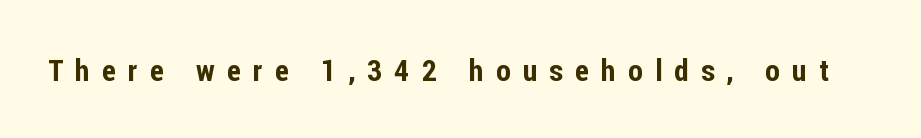
The image shows 30 px condensed sans-serif type, upright; set unusually wide letter spacing (+0.41 em), not underlined; low stroke contrast and a medium x-height.
